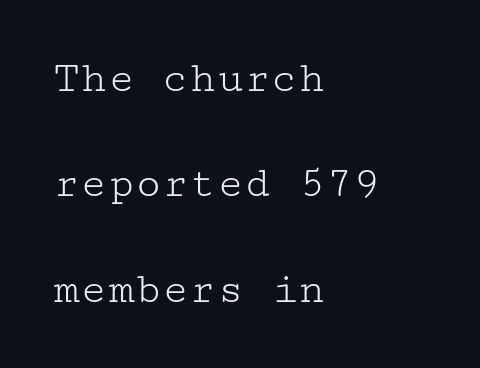
In terms of letterspacing, this is plain default setting. This is the regular roman posture of the typeface. This reads as an unemphasized weight, regular at the heaviest. The setting favours the left margin, as ordinary paragraphs usually do. The passage shown is typeset with a serif family.
